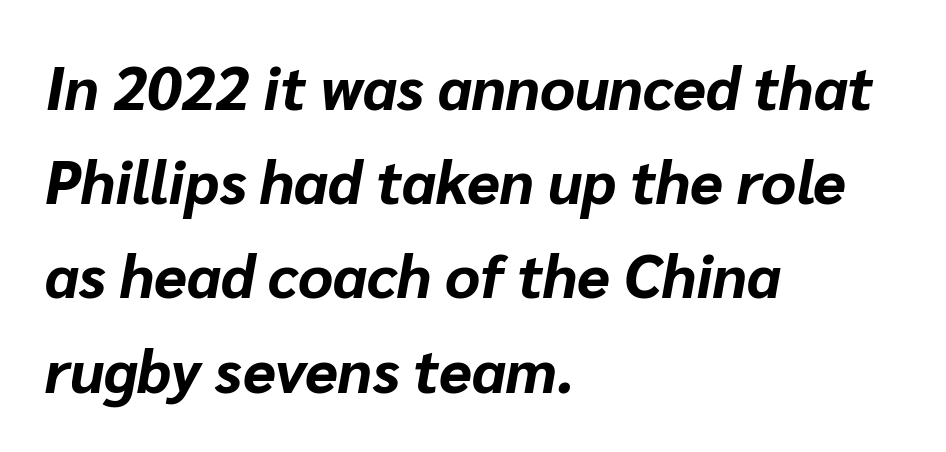
Q: Is the text bold? A: Yes.
Q: Is the text italic (slanted)? A: Yes, it leans right by about 10 degrees.
Q: Is the text underlined? A: No.
Q: How is the paragraph aligned? A: Left-aligned.
Q: Is the spacing between letters normal or unusually wide? A: Normal.
Q: Is the spacing between lines tight, normal or loose? A: Normal.
Q: Width (condensed, normal, or wide)? A: Normal.
Q: Stroke contrast? A: Low.
Q: x-height? A: Medium.
Q: Monospaced? A: No.
